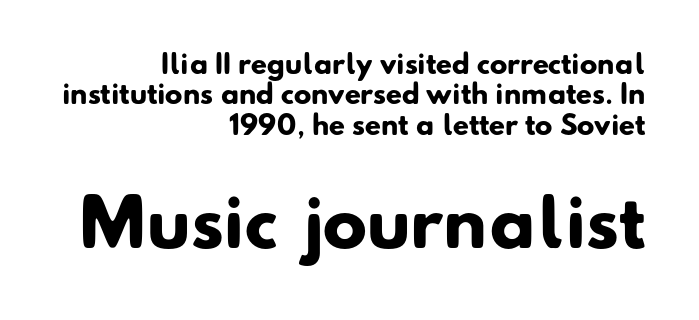
Q: Is the text bold? A: Yes.
Q: Is the typeface a serif or a sans-serif typeface? A: Sans-serif.
Q: Is the text underlined? A: No.
Q: How is the paragraph aligned? A: Right-aligned.
Q: Is the spacing between letters normal or unusually wide? A: Normal.
Q: Which block of text is set in a larger size, the first (top) or the second (bottom)? A: The second (bottom) one.
Q: Width (condensed, normal, or wide)? A: Normal.
Q: Stroke contrast? A: Low.
Q: x-height? A: Small.
Q: Monospaced? A: No.
